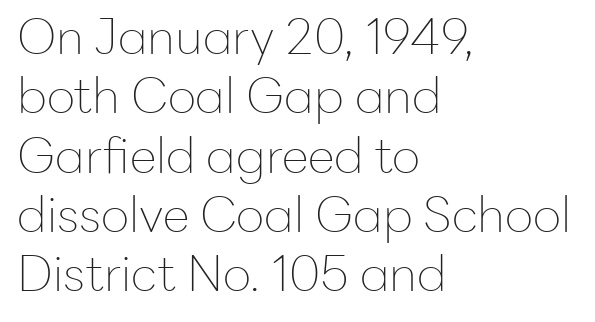
This sample has the flowing, uneven cadence of proportional lettering. Characters follow at the spacing the type designer built in. Leftover space on each line is placed entirely after the last word. Nobody drew a line under any word here.
